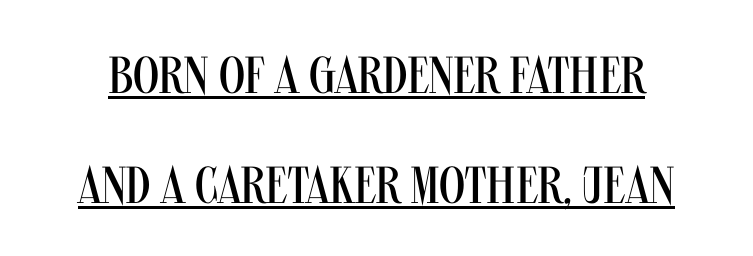
Q: Is the text bold? A: No.
Q: Is the text italic (slanted)? A: No, it is upright.
Q: Is the typeface a serif or a sans-serif typeface? A: Sans-serif.
Q: Is the text underlined? A: Yes.
Q: Is the spacing between letters normal or unusually wide? A: Normal.
Q: Is the spacing between lines tight, normal or loose? A: Loose.
Q: Width (condensed, normal, or wide)? A: Condensed.
Q: Stroke contrast? A: Medium.
Q: x-height? A: Large.
Q: Monospaced? A: No.
